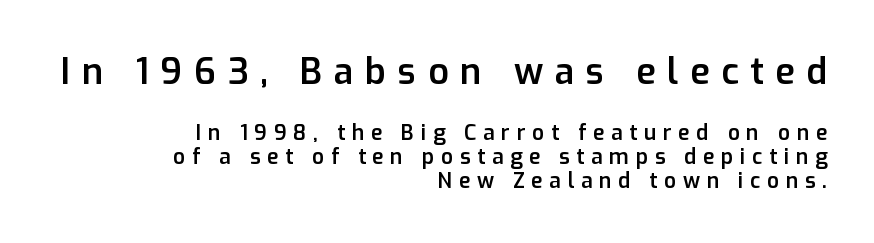
The image shows 36 px semibold sans-serif type, upright; set right-aligned, line spacing 1.16x, unusually wide letter spacing (+0.32 em), not underlined; the first (top) block is 1.71x larger; low stroke contrast and a medium x-height.
